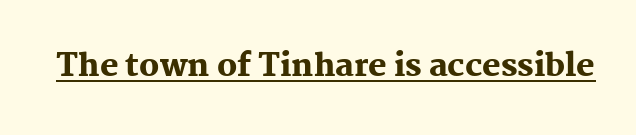
The image shows 31 px heavy serif type, upright; set normal letter spacing, underlined; medium stroke contrast and a medium x-height.
